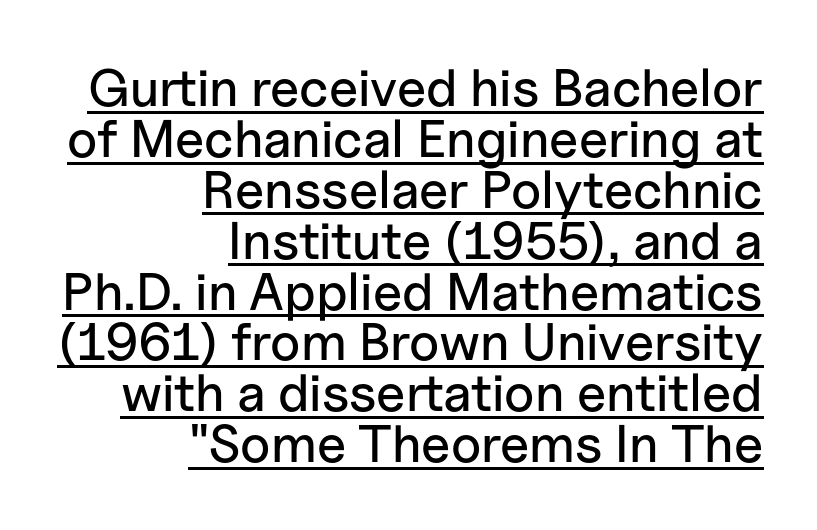
Horizontal bands of white between lines are thin slivers. Like a heading marked for emphasis, these lines bear an underscore. A roman cut, with each character standing at attention. The paragraph has a hard right edge and a soft left edge. There is no visible air inserted between adjacent glyphs.
